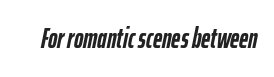
The rendering uses natural spacing where letterforms have individual widths. Glyph-to-glyph distance matches everyday printed text. The font is running at its bold setting. The foot of each line stays bare and open.
